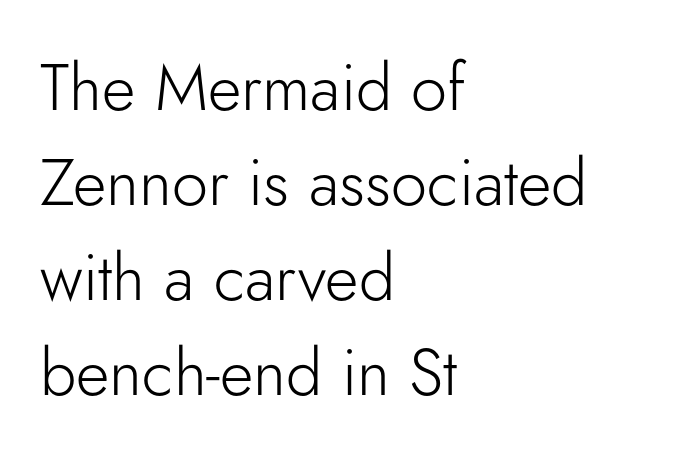
Q: Is the text bold? A: No.
Q: Is the text italic (slanted)? A: No, it is upright.
Q: Is the typeface a serif or a sans-serif typeface? A: Sans-serif.
Q: Is the text underlined? A: No.
Q: How is the paragraph aligned? A: Left-aligned.
Q: Is the spacing between letters normal or unusually wide? A: Normal.
Q: Is the spacing between lines tight, normal or loose? A: Normal.
Q: Width (condensed, normal, or wide)? A: Normal.
Q: Stroke contrast? A: Low.
Q: x-height? A: Small.
Q: Monospaced? A: No.
